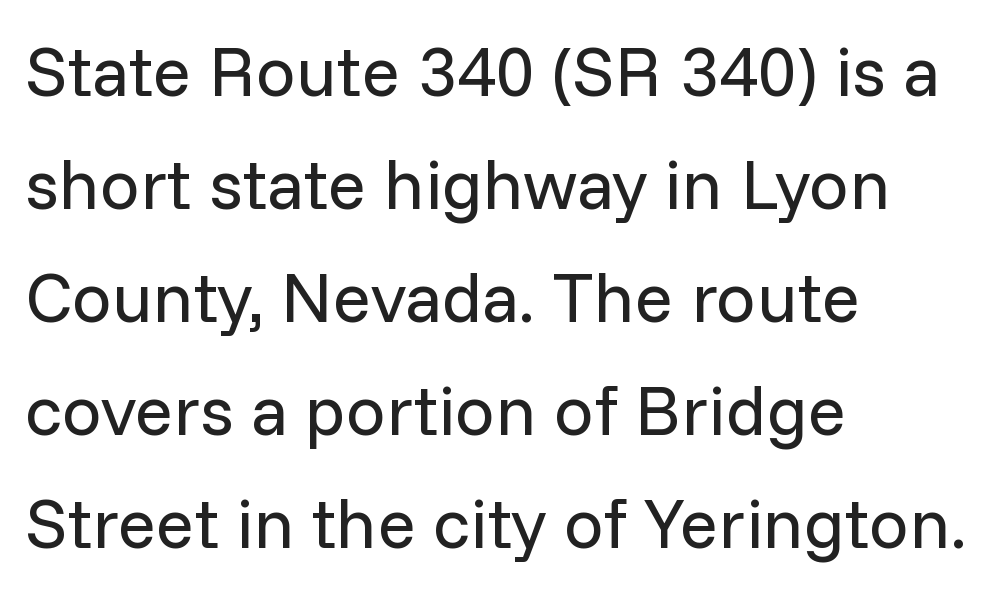
{"serif": "no", "italic": "no", "bold": "no", "weight": "regular", "width": "normal", "stroke_contrast": "low", "x_height": "medium", "monospaced": "no", "underline": "no", "align": "left", "line_spacing": "normal", "line_spacing_ratio": 1.59, "letter_spacing": "normal", "letter_spacing_em": 0.0, "glyph_px": 71}
